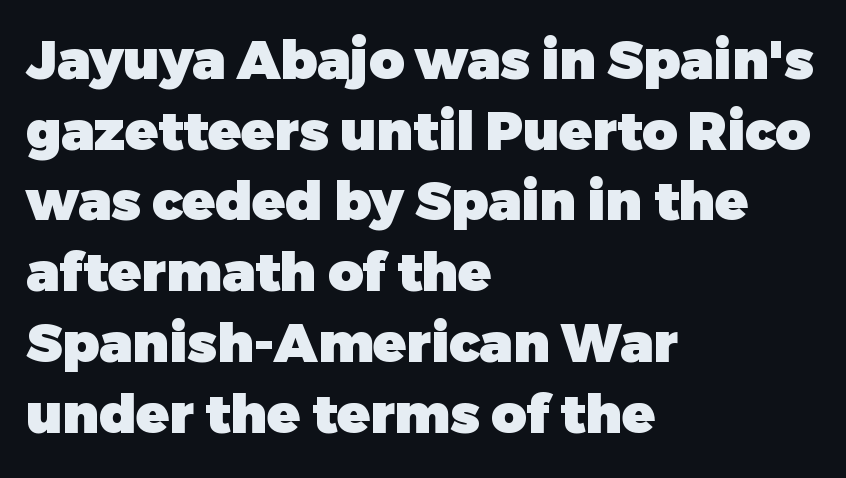
The image shows 54 px heavy sans-serif type, upright; set left-aligned, normal line spacing (1.31x), normal letter spacing, not underlined; low stroke contrast and a medium x-height.
